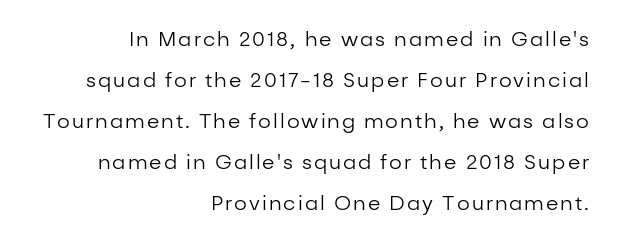
The passage shown is not bold in any degree. Vertical strokes here are truly vertical. This rendering uses right alignment, leaving the left contour irregular. Leading: increased. Descenders hang freely into open space.
